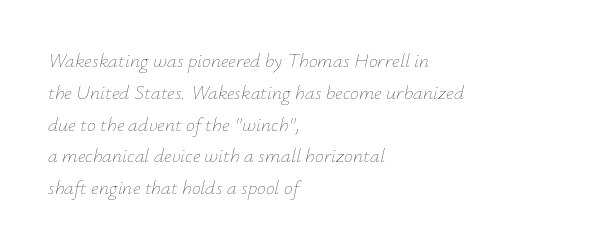
Visually the block forms a straight wall on the left and a jagged coastline on the right. Weight: regular or lighter. The space beneath each line is pristine and unruled. A normal amount of white space separates one row of letters from the next. This sample uses plain, unmodified letter spacing.
